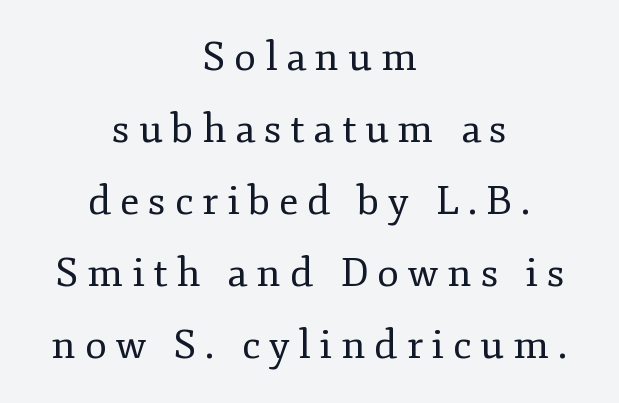
The image shows 40 px regular-weight serif type, upright; set centered, line spacing 1.8x, unusually wide letter spacing (+0.22 em), not underlined; low stroke contrast and a small x-height.
